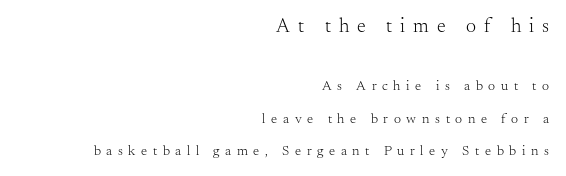
{"italic": "no", "bold": "no", "underline": "no", "align": "right", "line_spacing": "loose", "line_spacing_ratio": 2.31, "letter_spacing": "wide", "letter_spacing_em": 0.4, "larger_block": "first", "size_ratio": 1.43, "glyph_px": 20}
